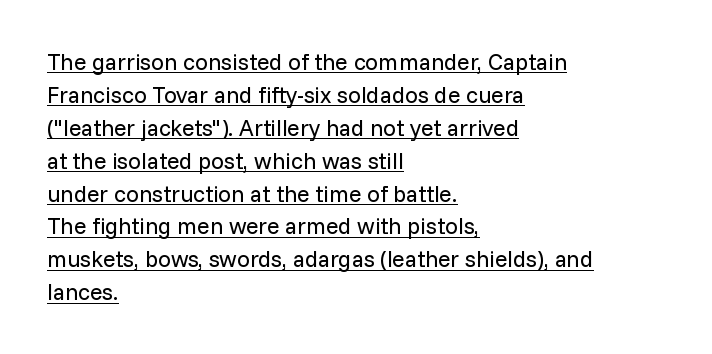
Q: Is the text bold? A: No.
Q: Is the text italic (slanted)? A: No, it is upright.
Q: Is the text underlined? A: Yes.
Q: How is the paragraph aligned? A: Left-aligned.
Q: Is the spacing between letters normal or unusually wide? A: Normal.
Q: Is the spacing between lines tight, normal or loose? A: Normal.
